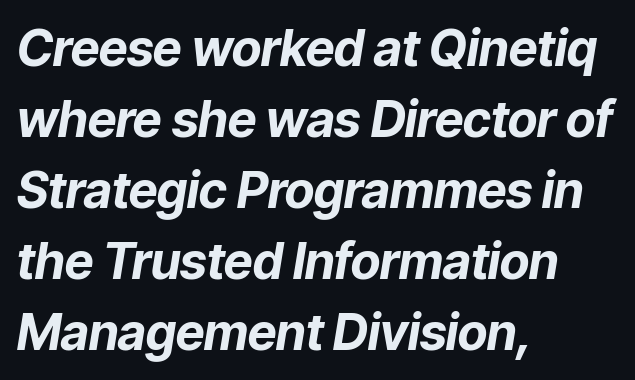
{"italic": "yes", "lean": "right", "slant_degrees": 9, "bold": "yes", "weight": "bold", "width": "normal", "stroke_contrast": "low", "x_height": "medium", "monospaced": "no", "underline": "no", "align": "left", "line_spacing": "normal", "line_spacing_ratio": 1.42, "letter_spacing": "normal", "letter_spacing_em": 0.0, "glyph_px": 50}
